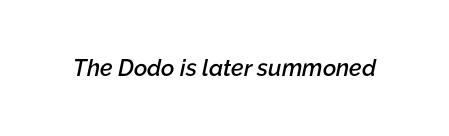
{"italic": "yes", "lean": "right", "slant_degrees": 12, "bold": "semi", "underline": "no", "letter_spacing": "normal", "letter_spacing_em": 0.0, "glyph_px": 23}
